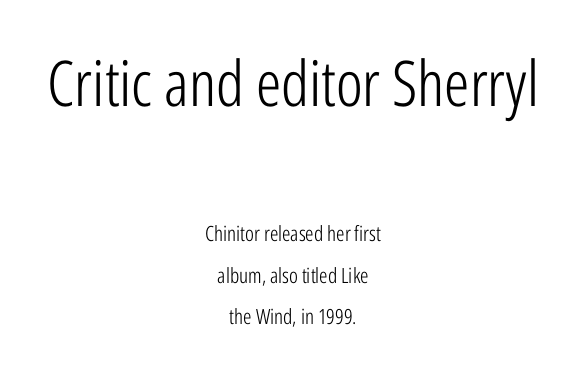
The image shows 63 px light, condensed sans-serif type, upright; set centered, loose line spacing (1.98x), normal letter spacing, not underlined; the first (top) block is 3.0x larger; low stroke contrast and a medium x-height.
